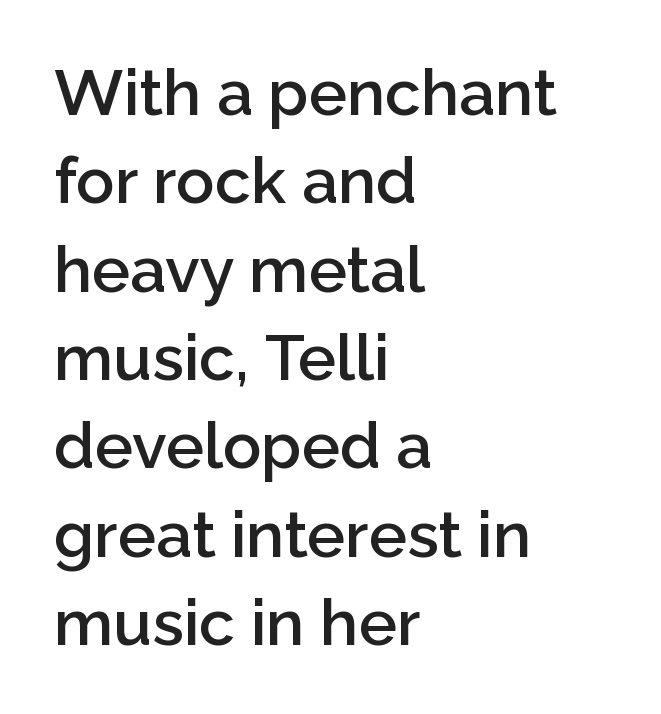
Glyph-to-glyph distance matches everyday printed text. Compared with typical paragraphs, the rows here are spaced about the same. I'd call this a sans setting — the letters go barefoot. Underline: absent.
